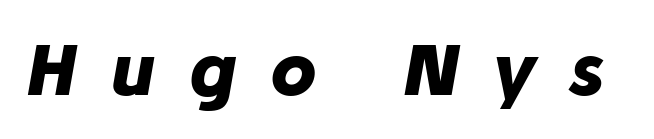
{"italic": "yes", "lean": "right", "slant_degrees": 10, "bold": "yes", "weight": "heavy", "width": "normal", "stroke_contrast": "low", "x_height": "medium", "monospaced": "no", "underline": "no", "letter_spacing": "wide", "letter_spacing_em": 0.49, "glyph_px": 69}
